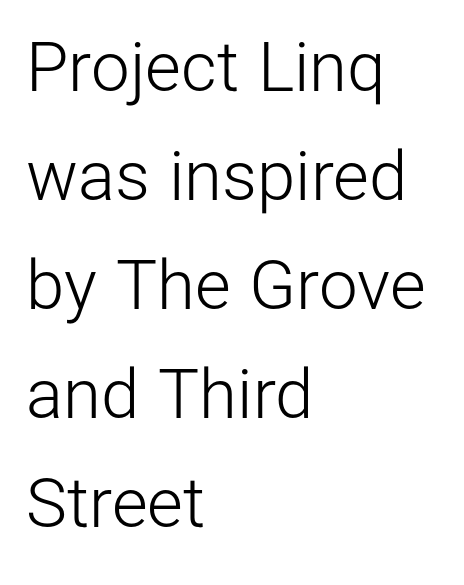
The image shows 69 px light sans-serif type, upright; set left-aligned, normal line spacing (1.58x), normal letter spacing, not underlined; low stroke contrast and a medium x-height.
